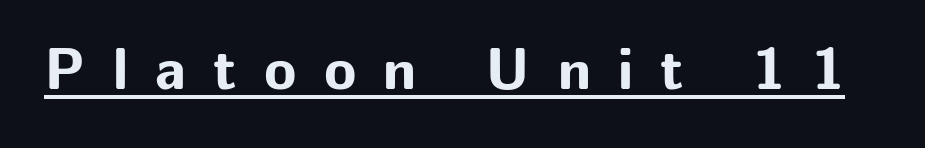
{"serif": "no", "italic": "no", "bold": "yes", "weight": "bold", "width": "normal", "stroke_contrast": "low", "x_height": "medium", "monospaced": "no", "underline": "yes", "letter_spacing": "wide", "letter_spacing_em": 0.46, "glyph_px": 59}
